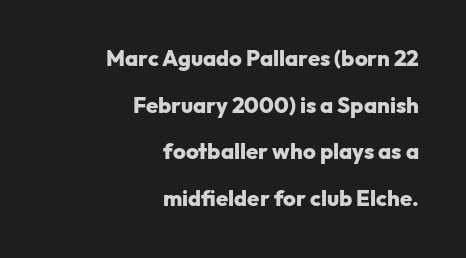
The image shows 22 px bold type, upright; set right-aligned, loose line spacing (2.12x), normal letter spacing, not underlined.
